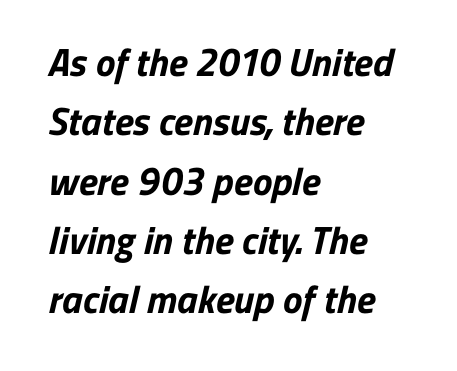
Q: Is the text bold? A: Yes.
Q: Is the typeface a serif or a sans-serif typeface? A: Sans-serif.
Q: Is the text underlined? A: No.
Q: How is the paragraph aligned? A: Left-aligned.
Q: Is the spacing between letters normal or unusually wide? A: Normal.
Q: Is the spacing between lines tight, normal or loose? A: Normal.
Q: Width (condensed, normal, or wide)? A: Normal.
Q: Stroke contrast? A: Low.
Q: x-height? A: Medium.
Q: Monospaced? A: No.
